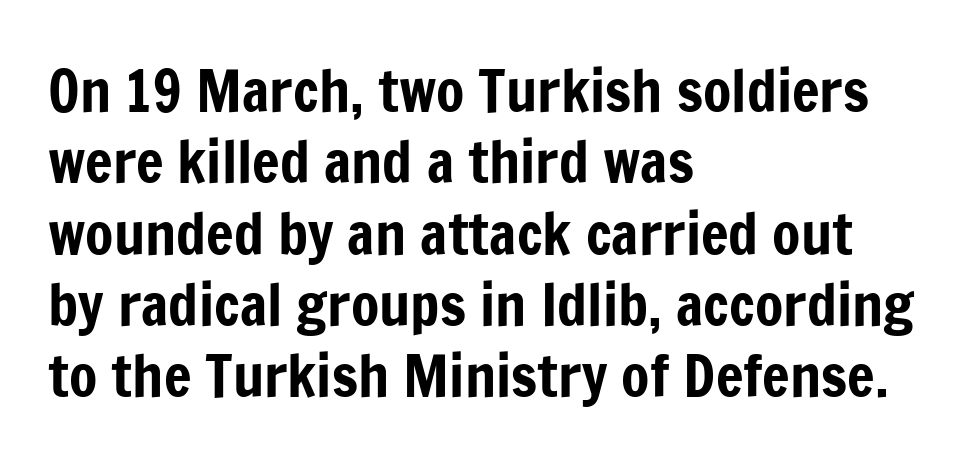
The image shows 58 px condensed sans-serif type, upright; set left-aligned, line spacing 1.23x, normal letter spacing, not underlined; low stroke contrast and a medium x-height.
